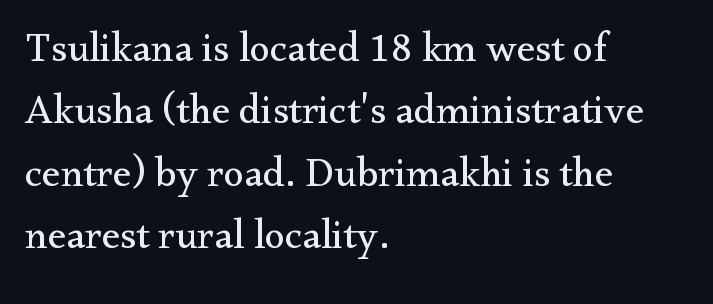
Nobody drew a line under any word here. This rendering leaves character spacing at its baseline value. Is this a fixed-width face? No — the glyphs have proportional, varying widths. Every row of glyphs begins at an identical x-position on the left.
